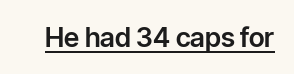
Q: Is the text italic (slanted)? A: No, it is upright.
Q: Is the text underlined? A: Yes.
Q: Is the spacing between letters normal or unusually wide? A: Normal.
